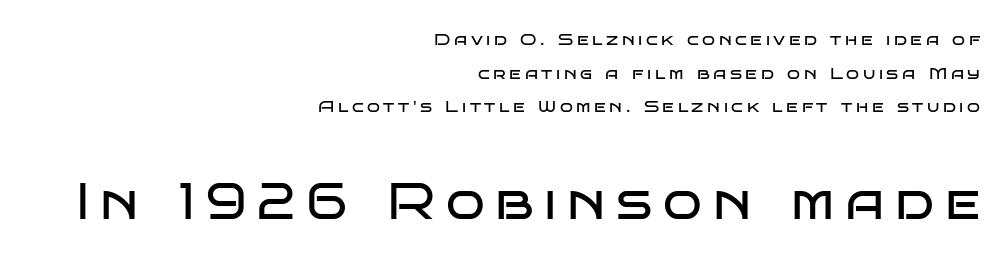
The image shows 51 px regular-weight, wide sans-serif type, upright; set right-aligned, loose line spacing (1.98x), unusually wide letter spacing (+0.21 em), not underlined; the second (bottom) block is 3.0x larger; low stroke contrast and a large x-height.
